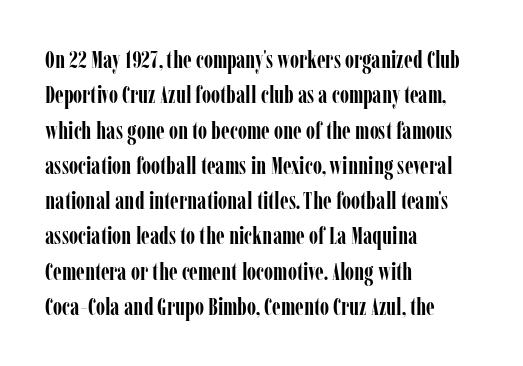
{"italic": "no", "bold": "yes", "underline": "no", "align": "left", "line_spacing": "normal", "line_spacing_ratio": 1.47, "letter_spacing": "normal", "letter_spacing_em": 0.0, "glyph_px": 24}
